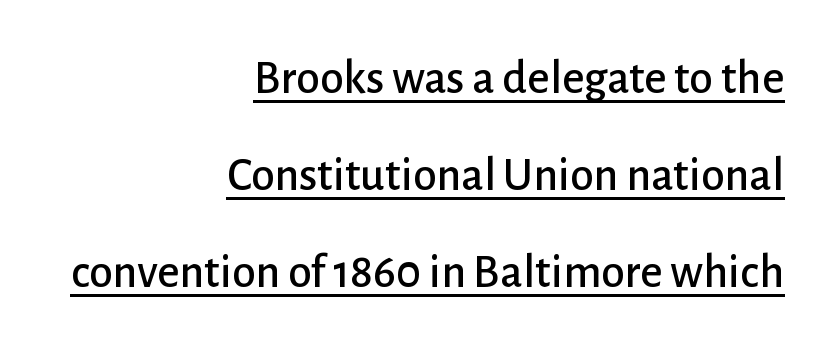
{"serif": "no", "italic": "no", "width": "normal", "stroke_contrast": "low", "x_height": "medium", "monospaced": "no", "underline": "yes", "align": "right", "line_spacing": "loose", "line_spacing_ratio": 2.02, "letter_spacing": "normal", "letter_spacing_em": 0.0, "glyph_px": 48}
